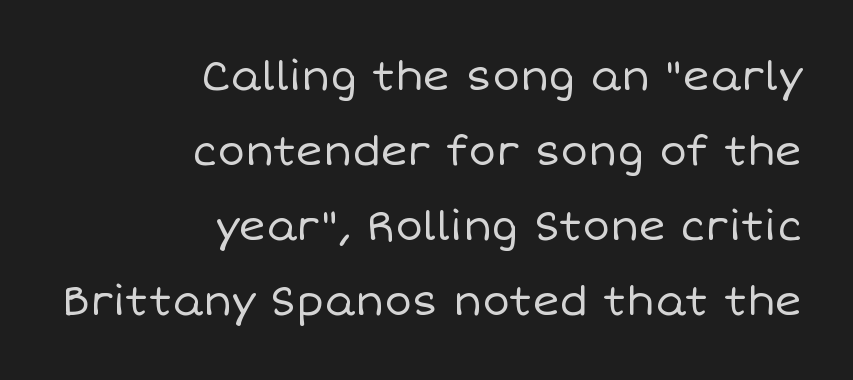
Horizontal alignment here is rightward, an uncommon choice for prose. Every stem runs plumb, perpendicular to the baseline. Is the type heavy? It reads as light-to-regular instead. The letters advance in unequal steps, a hallmark of proportional type. The gap between lines stays unmarked.
